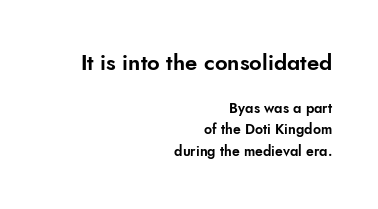
Upright lettering throughout. Character size in the leading block exceeds that of the trailing block. Line endings align vertically; line beginnings do not. The leading is moderate, giving the passage an even texture. Nobody touched the tracking dial on this one.
